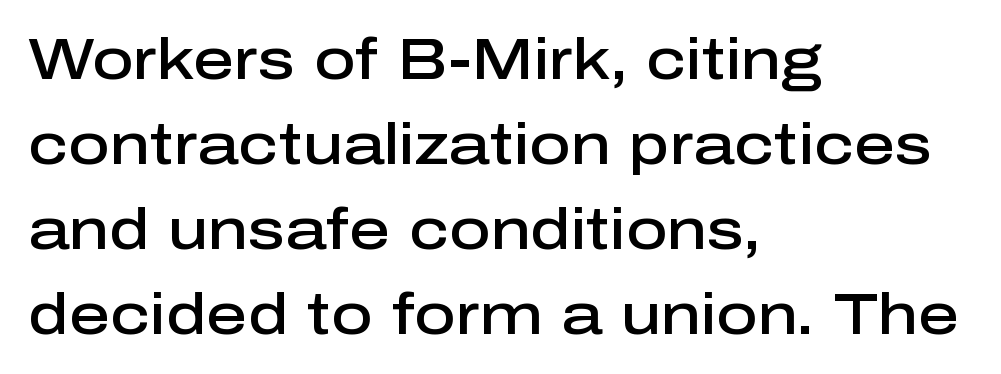
Q: Is the text bold? A: Semi-bold.
Q: Is the text italic (slanted)? A: No, it is upright.
Q: Is the typeface a serif or a sans-serif typeface? A: Sans-serif.
Q: Is the text underlined? A: No.
Q: How is the paragraph aligned? A: Left-aligned.
Q: Is the spacing between letters normal or unusually wide? A: Normal.
Q: Is the spacing between lines tight, normal or loose? A: Normal.
Q: Width (condensed, normal, or wide)? A: Normal.
Q: Stroke contrast? A: Low.
Q: x-height? A: Medium.
Q: Monospaced? A: No.
